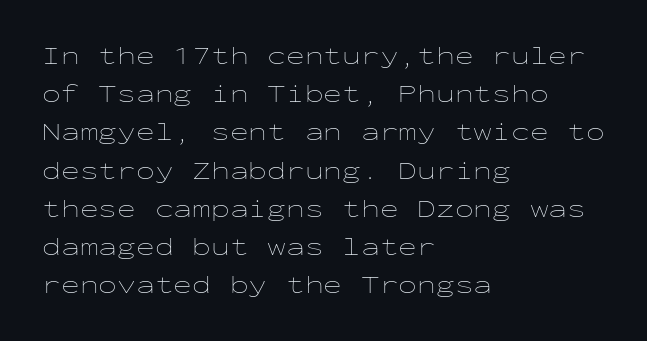
Q: Is the text bold? A: No.
Q: Is the text italic (slanted)? A: No, it is upright.
Q: Is the text underlined? A: No.
Q: How is the paragraph aligned? A: Left-aligned.
Q: Is the spacing between letters normal or unusually wide? A: Normal.
Q: Is the spacing between lines tight, normal or loose? A: Normal.
